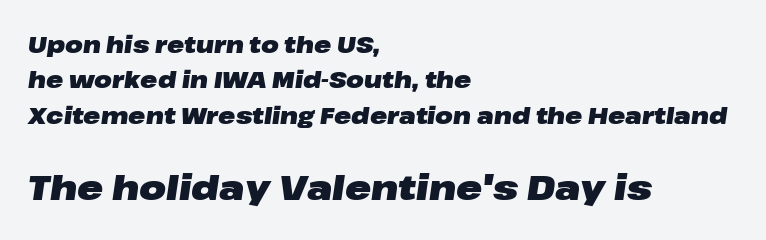
{"italic": "yes", "lean": "right", "slant_degrees": 8, "bold": "yes", "weight": "heavy", "width": "wide", "stroke_contrast": "low", "x_height": "medium", "monospaced": "no", "underline": "no", "align": "left", "line_spacing": "normal", "line_spacing_ratio": 1.54, "letter_spacing": "normal", "letter_spacing_em": 0.0, "larger_block": "second", "size_ratio": 1.52, "glyph_px": 35}
